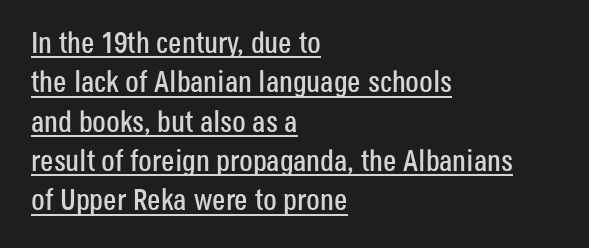
Q: Is the text italic (slanted)? A: No, it is upright.
Q: Is the typeface a serif or a sans-serif typeface? A: Sans-serif.
Q: Is the text underlined? A: Yes.
Q: How is the paragraph aligned? A: Left-aligned.
Q: Is the spacing between letters normal or unusually wide? A: Normal.
Q: Is the spacing between lines tight, normal or loose? A: Normal.
Q: Width (condensed, normal, or wide)? A: Condensed.
Q: Stroke contrast? A: Low.
Q: x-height? A: Large.
Q: Monospaced? A: No.
